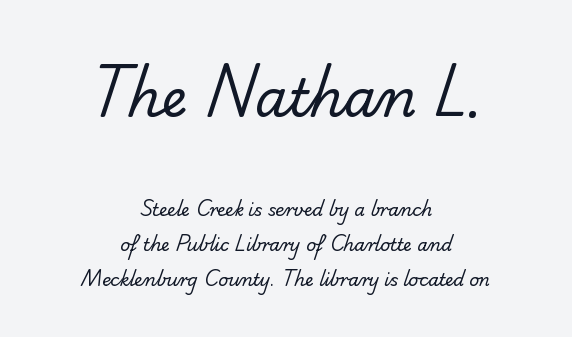
{"serif": "no", "bold": "no", "weight": "regular", "width": "normal", "stroke_contrast": "low", "x_height": "small", "monospaced": "no", "underline": "no", "align": "center", "line_spacing": "loose", "line_spacing_ratio": 2.08, "letter_spacing": "normal", "letter_spacing_em": 0.0, "larger_block": "first", "size_ratio": 3.06, "glyph_px": 52}
